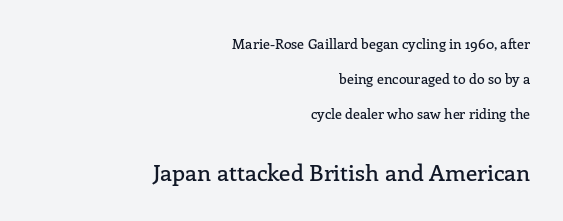
{"italic": "no", "underline": "no", "align": "right", "line_spacing": "loose", "line_spacing_ratio": 2.5, "letter_spacing": "normal", "letter_spacing_em": 0.0, "larger_block": "second", "size_ratio": 1.64, "glyph_px": 23}
